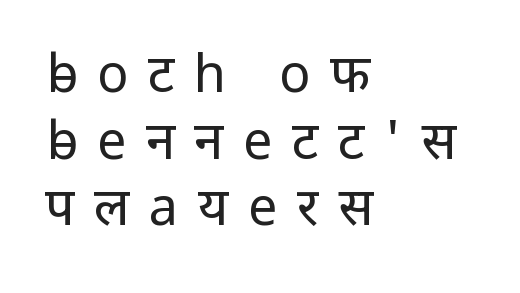
Q: Is the text bold? A: No.
Q: Is the text italic (slanted)? A: No, it is upright.
Q: Is the typeface a serif or a sans-serif typeface? A: Sans-serif.
Q: Is the text underlined? A: No.
Q: How is the paragraph aligned? A: Left-aligned.
Q: Is the spacing between letters normal or unusually wide? A: Unusually wide.
Q: Is the spacing between lines tight, normal or loose? A: Normal.
Q: Width (condensed, normal, or wide)? A: Normal.
Q: Stroke contrast? A: Low.
Q: x-height? A: Medium.
Q: Monospaced? A: No.
